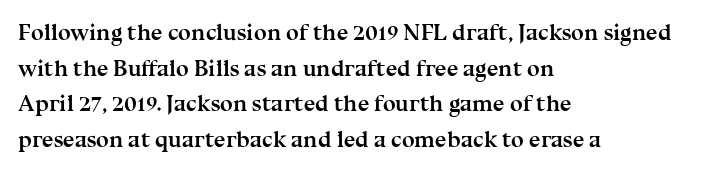
Q: Is the text bold? A: Yes.
Q: Is the text italic (slanted)? A: No, it is upright.
Q: Is the text underlined? A: No.
Q: How is the paragraph aligned? A: Left-aligned.
Q: Is the spacing between letters normal or unusually wide? A: Normal.
Q: Is the spacing between lines tight, normal or loose? A: Normal.
